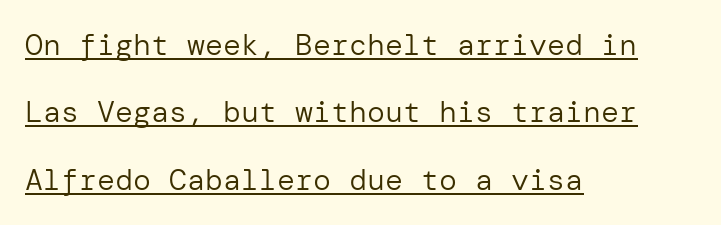
Q: Is the text bold? A: No.
Q: Is the text italic (slanted)? A: No, it is upright.
Q: Is the typeface a serif or a sans-serif typeface? A: Sans-serif.
Q: Is the text underlined? A: Yes.
Q: How is the paragraph aligned? A: Left-aligned.
Q: Is the spacing between letters normal or unusually wide? A: Normal.
Q: Is the spacing between lines tight, normal or loose? A: Loose.
Q: Width (condensed, normal, or wide)? A: Normal.
Q: Stroke contrast? A: Low.
Q: x-height? A: Medium.
